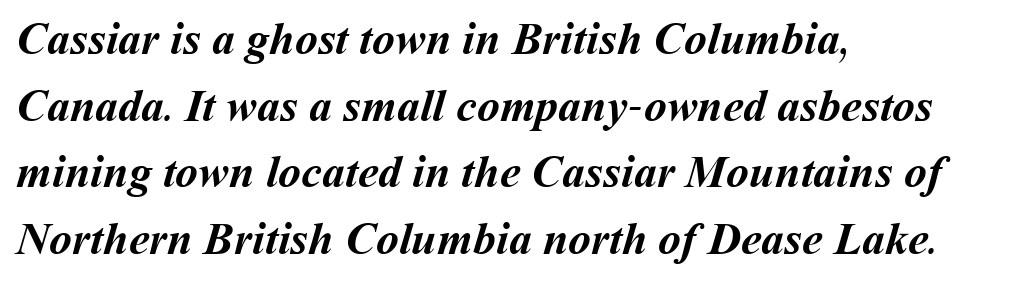
Quick note: interline space is typical. Varying glyph widths throughout — classic text-font behaviour. The typesetter chose a ragged-right arrangement here. The gaps between neighbouring characters are ordinary and unremarkable. Bare-footed words on every line.
